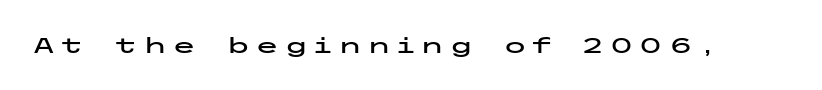
Honestly, the letter spacing is so wide it's the main thing you notice. The letters stand straight up with perfectly vertical stems. Plain, unruled lines of type.
